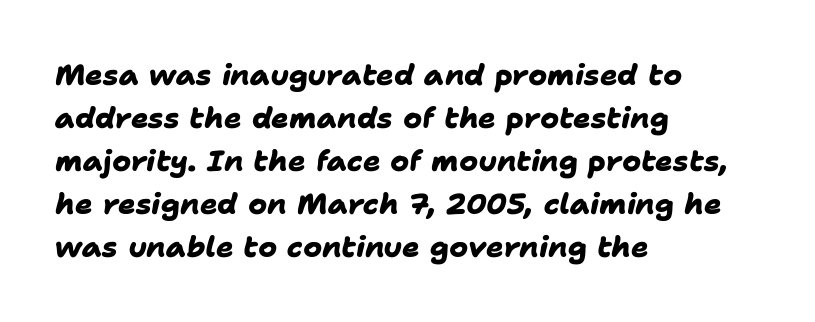
Q: Is the text bold? A: Yes.
Q: Is the typeface a serif or a sans-serif typeface? A: Sans-serif.
Q: Is the text underlined? A: No.
Q: How is the paragraph aligned? A: Left-aligned.
Q: Is the spacing between letters normal or unusually wide? A: Normal.
Q: Is the spacing between lines tight, normal or loose? A: Normal.
Q: Width (condensed, normal, or wide)? A: Normal.
Q: Stroke contrast? A: Low.
Q: x-height? A: Medium.
Q: Monospaced? A: No.
